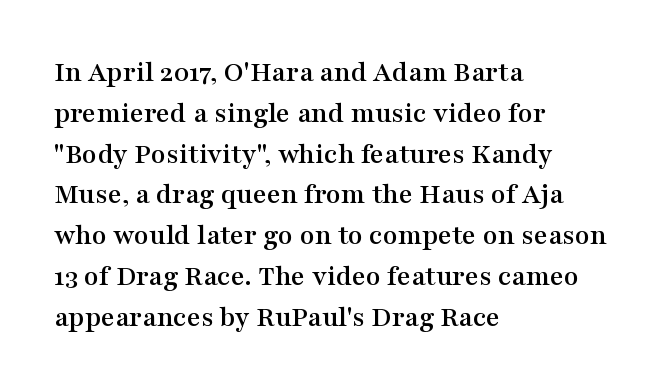
{"serif": "yes", "italic": "no", "width": "wide", "stroke_contrast": "medium", "x_height": "medium", "monospaced": "no", "underline": "no", "align": "left", "line_spacing": "normal", "line_spacing_ratio": 1.36, "letter_spacing": "normal", "letter_spacing_em": 0.0, "glyph_px": 30}
